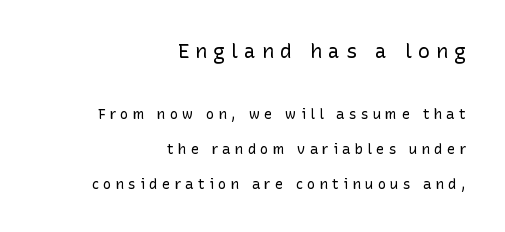
The image shows 20 px text type, upright; set right-aligned, loose line spacing (2.5x), unusually wide letter spacing (+0.3 em), not underlined; the first (top) block is 1.43x larger.
